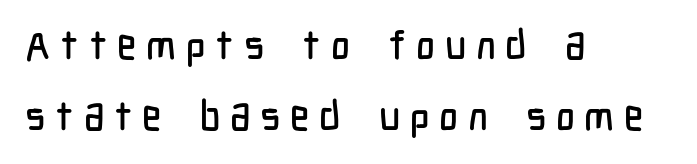
The image shows 41 px condensed sans-serif type, upright; set left-aligned, line spacing 1.74x, unusually wide letter spacing (+0.24 em), not underlined; low stroke contrast and a medium x-height.
